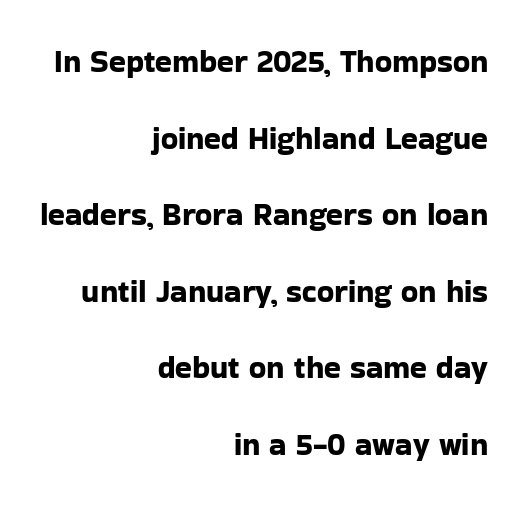
Q: Is the text italic (slanted)? A: No, it is upright.
Q: Is the typeface a serif or a sans-serif typeface? A: Sans-serif.
Q: Is the text underlined? A: No.
Q: How is the paragraph aligned? A: Right-aligned.
Q: Is the spacing between letters normal or unusually wide? A: Normal.
Q: Is the spacing between lines tight, normal or loose? A: Loose.
Q: Width (condensed, normal, or wide)? A: Normal.
Q: Stroke contrast? A: Low.
Q: x-height? A: Medium.
Q: Monospaced? A: No.
